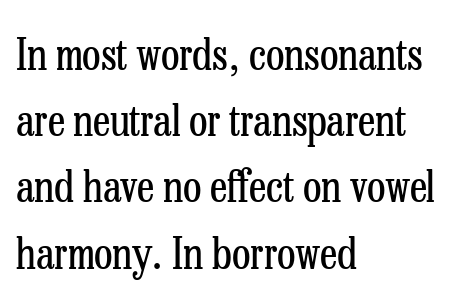
{"serif": "yes", "italic": "no", "bold": "no", "weight": "regular", "width": "condensed", "stroke_contrast": "low", "x_height": "medium", "monospaced": "no", "underline": "no", "align": "left", "line_spacing": "normal", "line_spacing_ratio": 1.54, "letter_spacing": "normal", "letter_spacing_em": 0.0, "glyph_px": 43}
